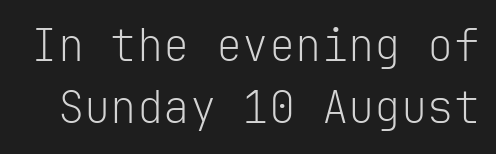
Q: Is the text bold? A: No.
Q: Is the text italic (slanted)? A: No, it is upright.
Q: Is the typeface a serif or a sans-serif typeface? A: Sans-serif.
Q: Is the text underlined? A: No.
Q: Is the spacing between letters normal or unusually wide? A: Normal.
Q: Is the spacing between lines tight, normal or loose? A: Normal.
Q: Width (condensed, normal, or wide)? A: Normal.
Q: Stroke contrast? A: Low.
Q: x-height? A: Medium.
Q: Monospaced? A: Yes.
